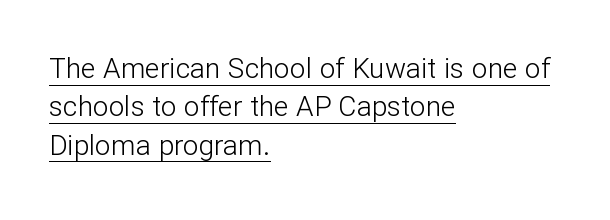
The rendering shows plain stroke endings on the letterforms — a sans-serif design. Vertically, the passage feels balanced, rows spaced as you'd expect. Letter spacing: default. Spacing verdict: proportional, widths tailored to each character. A baseline rule has been typeset under these characters. Which margin do the lines hug? The left one — the right edge is uneven.
